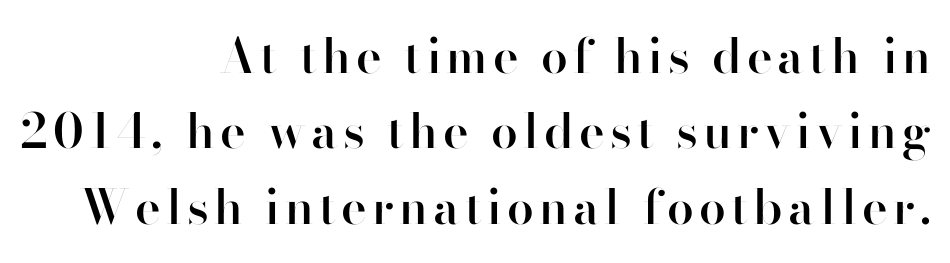
Q: Is the text bold? A: Semi-bold.
Q: Is the text italic (slanted)? A: No, it is upright.
Q: Is the typeface a serif or a sans-serif typeface? A: Sans-serif.
Q: Is the text underlined? A: No.
Q: How is the paragraph aligned? A: Right-aligned.
Q: Is the spacing between lines tight, normal or loose? A: Normal.
Q: Width (condensed, normal, or wide)? A: Normal.
Q: Stroke contrast? A: High.
Q: x-height? A: Small.
Q: Monospaced? A: No.
